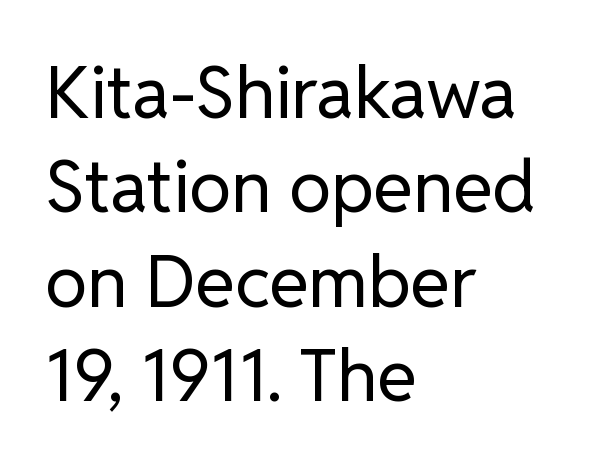
Q: Is the text bold? A: No.
Q: Is the text italic (slanted)? A: No, it is upright.
Q: Is the typeface a serif or a sans-serif typeface? A: Sans-serif.
Q: Is the text underlined? A: No.
Q: How is the paragraph aligned? A: Left-aligned.
Q: Is the spacing between letters normal or unusually wide? A: Normal.
Q: Is the spacing between lines tight, normal or loose? A: Normal.
Q: Width (condensed, normal, or wide)? A: Normal.
Q: Stroke contrast? A: Low.
Q: x-height? A: Medium.
Q: Monospaced? A: No.
